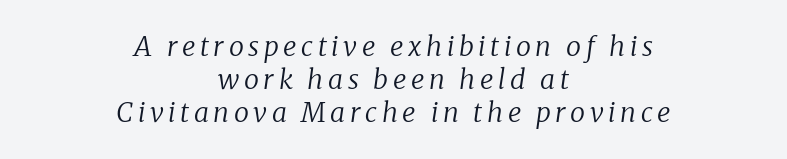
The image shows 27 px text type, italic (leaning right); set centered, line spacing 1.22x, not underlined.
